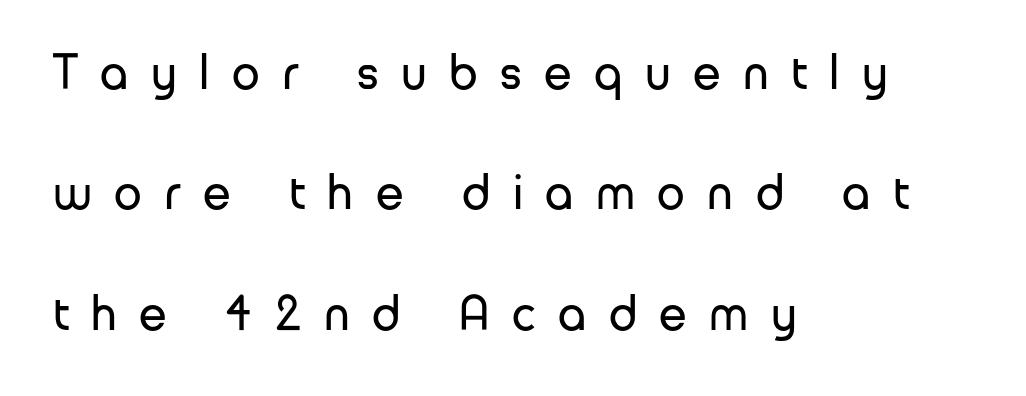
Nobody drew a line under any word here. Every row of glyphs begins at an identical x-position on the left. To sum up the face: it is a sans, with no serifs. Vertical spacing — loose. The strokes carry an ordinary text weight at most.
